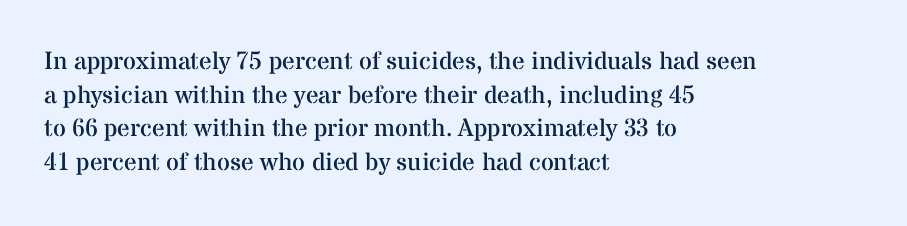
Honestly, there is no underline to notice here at all. When letters stand straight like this, we call the style roman or upright. The passage shown stacks its lines at a standard gap. Horizontal alignment here is leftward, the default for most running prose. Ink coverage per letter is moderate at most.
